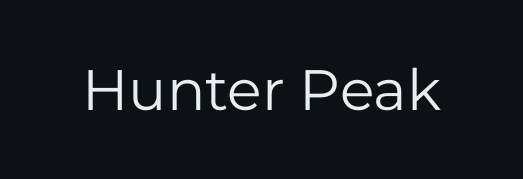
The image shows 57 px regular-weight sans-serif type, upright; set normal letter spacing, not underlined; low stroke contrast and a medium x-height.
